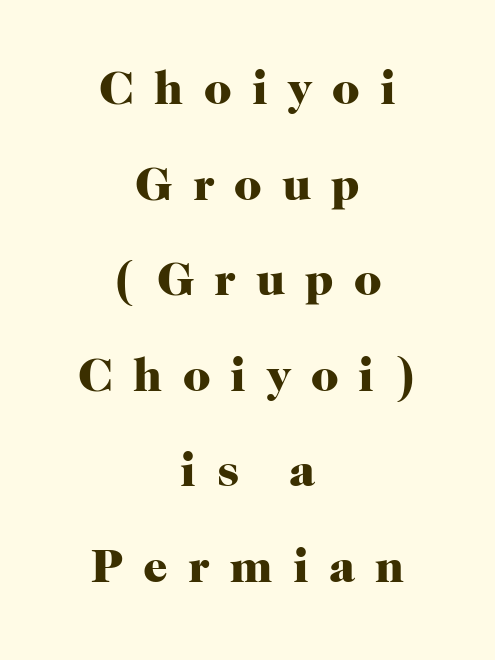
A bare baseline throughout the passage. These words are printed bold, with thick strokes throughout. The type is letterspaced generously, with wide tracking. Typographically, this falls in the serif category.
